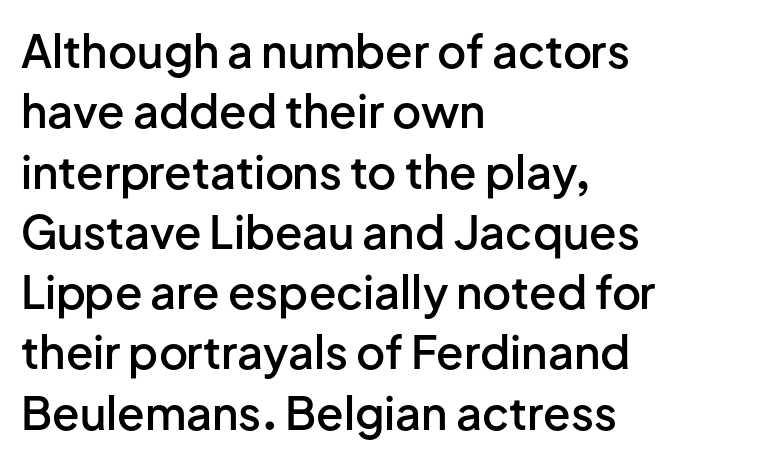
{"serif": "no", "italic": "no", "bold": "semi", "weight": "semibold", "width": "normal", "stroke_contrast": "low", "x_height": "medium", "monospaced": "no", "underline": "no", "align": "left", "line_spacing": "normal", "line_spacing_ratio": 1.34, "letter_spacing": "normal", "letter_spacing_em": 0.0, "glyph_px": 45}
